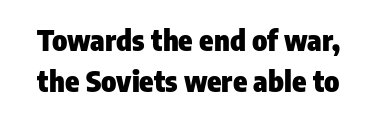
The font family rendered here belongs to the sans-serif group. Characters follow at the spacing the type designer built in. The strip under each line holds only bare page. Strokes here are thick enough to call this a true bold.
